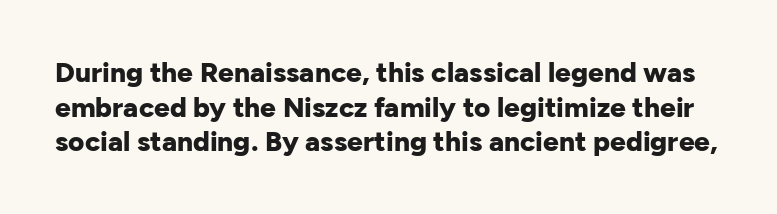
The image shows 28 px bold sans-serif type, upright; set line spacing 1.24x, normal letter spacing, not underlined; low stroke contrast and a medium x-height.
